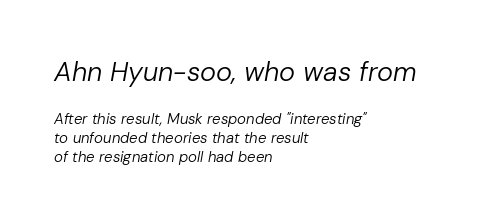
Alignment: flush left. Nothing heavy about these letters — not bold at all. There is no visible air inserted between adjacent glyphs. The font's italic variant was chosen for this text. The emphasis by scale lands on block number one, above.
